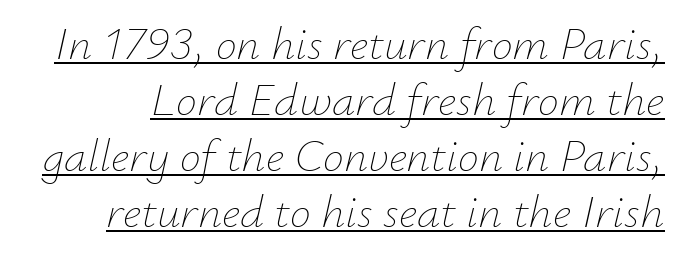
Varying glyph widths throughout — classic text-font behaviour. The letters are slanted; this is an italic face. Honestly, the letter spacing is just normal — you wouldn't notice it. The passage shown is not bold in any degree.
